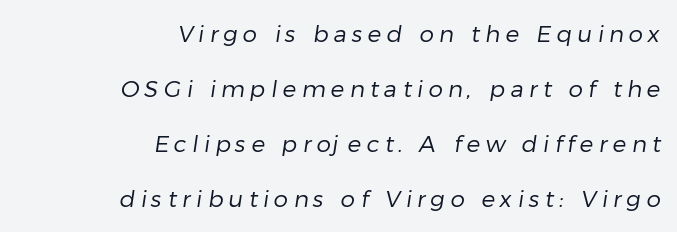
The image shows 23 px text type; set right-aligned, loose line spacing (2.39x), unusually wide letter spacing (+0.23 em), not underlined.
